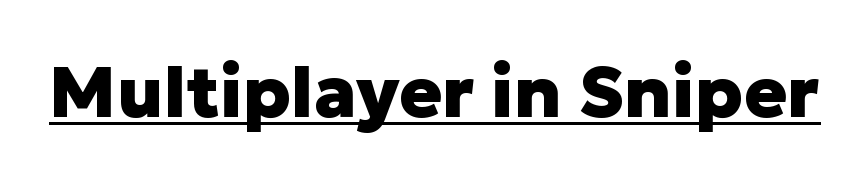
The image shows 71 px heavy sans-serif type, upright; set normal letter spacing, underlined; low stroke contrast and a medium x-height.
